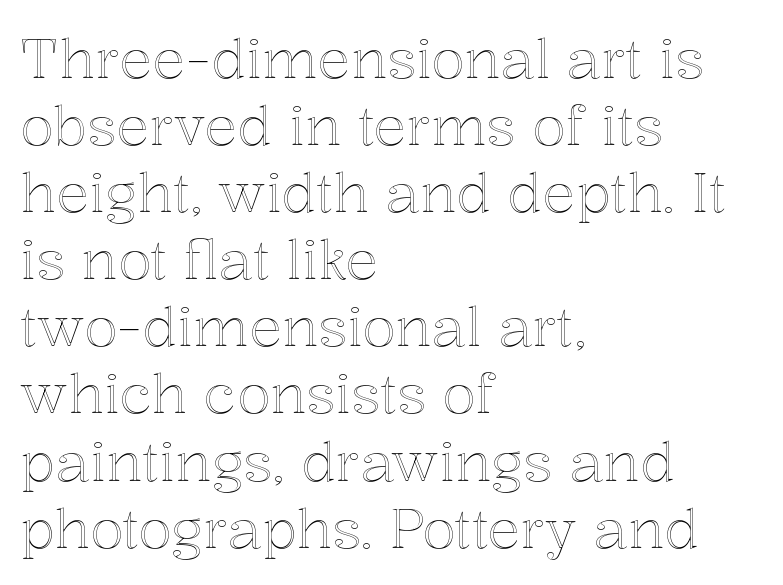
Q: Is the text italic (slanted)? A: No, it is upright.
Q: Is the text underlined? A: No.
Q: How is the paragraph aligned? A: Left-aligned.
Q: Is the spacing between letters normal or unusually wide? A: Normal.
Q: Width (condensed, normal, or wide)? A: Normal.
Q: x-height? A: Medium.
Q: Monospaced? A: No.
